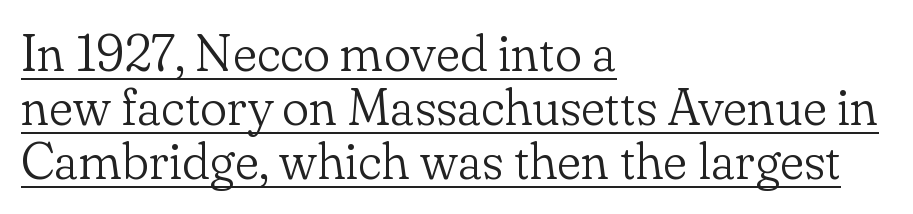
The image shows 51 px light serif type, upright; set left-aligned, tight line spacing (1.06x), normal letter spacing, underlined; low stroke contrast and a small x-height.
